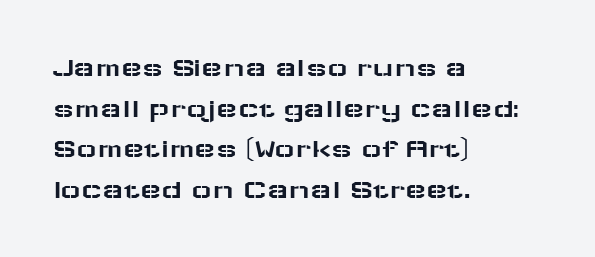
{"serif": "no", "italic": "no", "width": "wide", "stroke_contrast": "low", "x_height": "medium", "monospaced": "no", "underline": "no", "align": "left", "line_spacing": "normal", "line_spacing_ratio": 1.45, "letter_spacing": "normal", "letter_spacing_em": 0.0, "glyph_px": 28}
